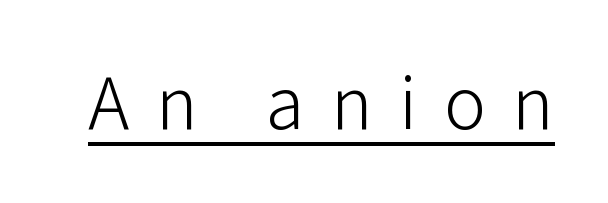
The image shows 78 px light sans-serif type, upright; set unusually wide letter spacing (+0.34 em), underlined; low stroke contrast and a medium x-height.
